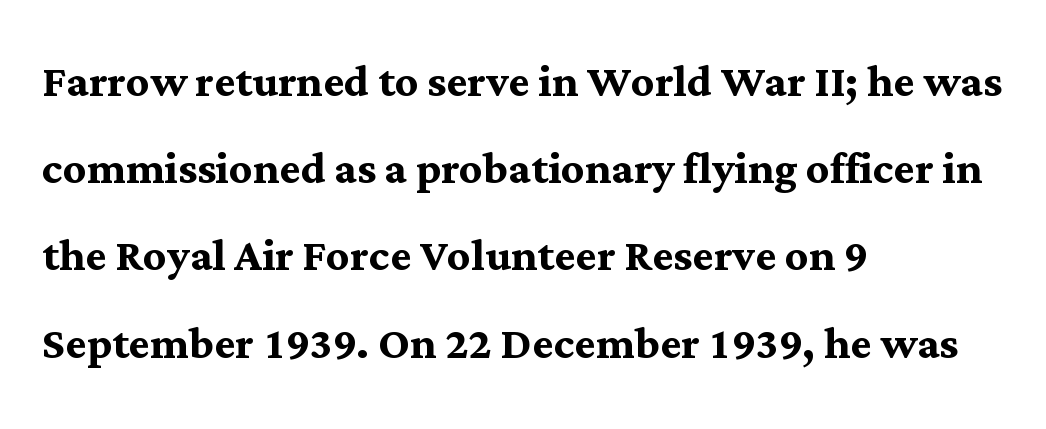
{"serif": "yes", "italic": "no", "bold": "yes", "weight": "semibold", "width": "normal", "stroke_contrast": "medium", "x_height": "medium", "monospaced": "no", "underline": "no", "align": "left", "line_spacing": "normal", "line_spacing_ratio": 1.53, "letter_spacing": "normal", "letter_spacing_em": 0.0, "glyph_px": 57}
